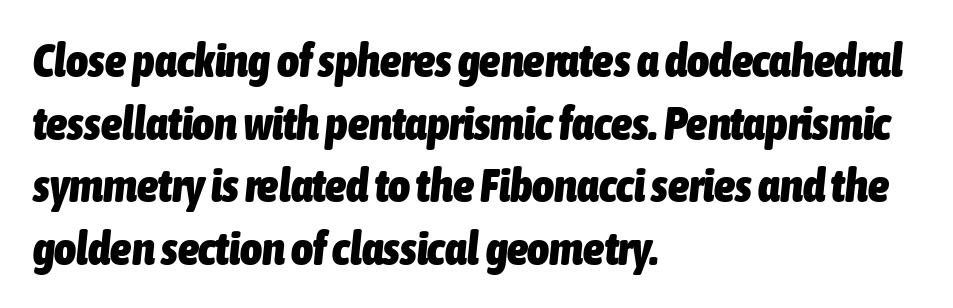
Q: Is the text bold? A: Yes.
Q: Is the text italic (slanted)? A: Yes, it leans right by about 6 degrees.
Q: Is the text underlined? A: No.
Q: How is the paragraph aligned? A: Left-aligned.
Q: Is the spacing between letters normal or unusually wide? A: Normal.
Q: Is the spacing between lines tight, normal or loose? A: Normal.
Q: Width (condensed, normal, or wide)? A: Condensed.
Q: Stroke contrast? A: Low.
Q: x-height? A: Medium.
Q: Monospaced? A: No.
